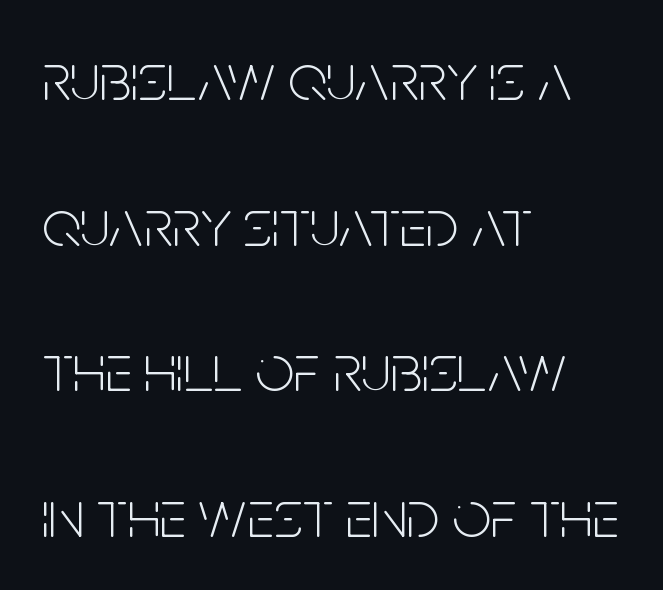
Q: Is the text bold? A: No.
Q: Is the text italic (slanted)? A: No, it is upright.
Q: Is the typeface a serif or a sans-serif typeface? A: Sans-serif.
Q: Is the text underlined? A: No.
Q: How is the paragraph aligned? A: Left-aligned.
Q: Is the spacing between letters normal or unusually wide? A: Normal.
Q: Is the spacing between lines tight, normal or loose? A: Loose.
Q: Width (condensed, normal, or wide)? A: Condensed.
Q: Stroke contrast? A: Low.
Q: x-height? A: Large.
Q: Monospaced? A: No.
